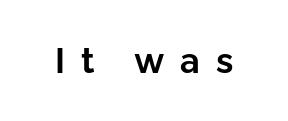
Q: Is the text bold? A: Yes.
Q: Is the text italic (slanted)? A: No, it is upright.
Q: Is the typeface a serif or a sans-serif typeface? A: Sans-serif.
Q: Is the text underlined? A: No.
Q: Is the spacing between letters normal or unusually wide? A: Unusually wide.
Q: Width (condensed, normal, or wide)? A: Normal.
Q: Stroke contrast? A: Low.
Q: x-height? A: Medium.
Q: Monospaced? A: No.
